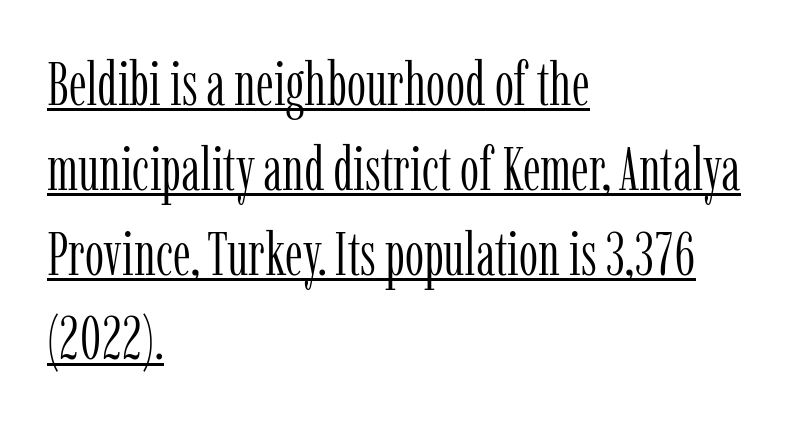
The type is set solid horizontally, with unmodified tracking. The lines are quadded left. Note: serifs present on the glyphs. A rule runs beneath these lines of type. Compared with typical paragraphs, the rows here are spaced about the same.
